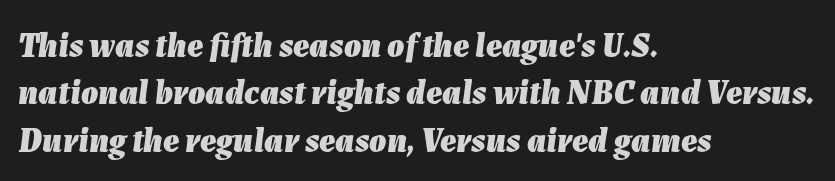
The image shows 34 px heavy type, italic (leaning right); set left-aligned, normal line spacing (1.39x), normal letter spacing, not underlined; low stroke contrast and a medium x-height.
